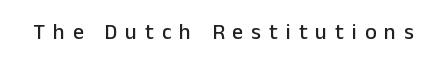
The letters stand straight up with perfectly vertical stems. These lines have a slow, spaced-out rhythm from letter to letter. Unmarked baselines from the first word to the last.
